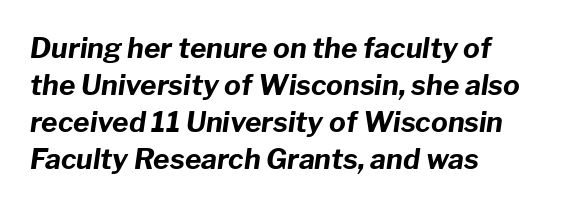
The image shows 28 px bold type, italic (leaning right); set left-aligned, normal line spacing (1.32x), normal letter spacing, not underlined; low stroke contrast and a medium x-height.
